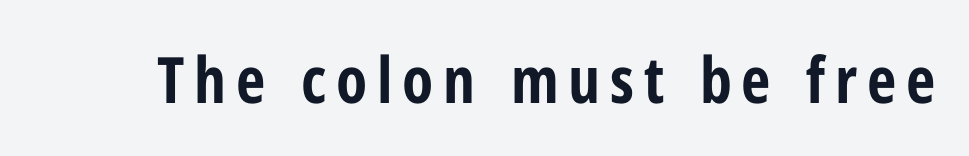
Every character sits straight up, as roman type does. The letters are bold, with thick, heavy strokes. A typesetter would label this face a sans. The passage shown is typed in a proportional face where columns would drift.
